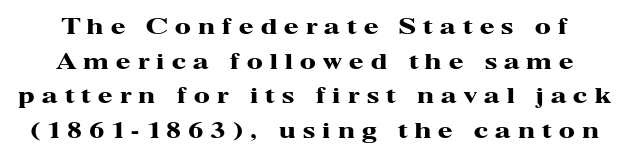
Q: Is the text bold? A: Yes.
Q: Is the text italic (slanted)? A: No, it is upright.
Q: Is the text underlined? A: No.
Q: Is the spacing between letters normal or unusually wide? A: Unusually wide.
Q: Is the spacing between lines tight, normal or loose? A: Normal.
